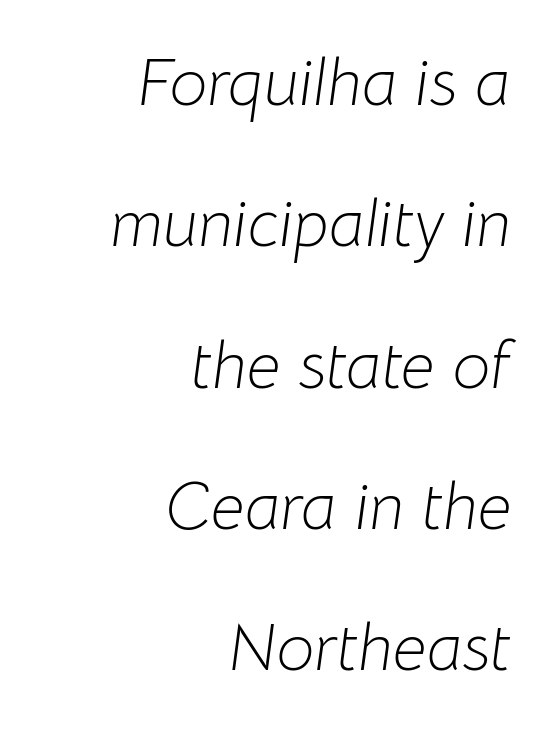
No heavy texture on the line: the type isn't bold. Right-aligned paragraph, ragged on the left. No word sits above an underline. Glyph-to-glyph distance matches everyday printed text.
